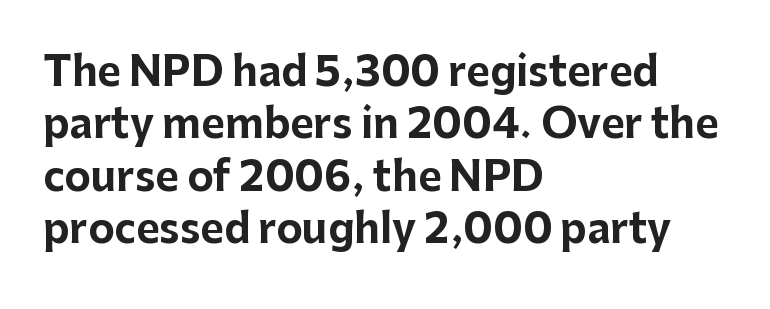
The image shows 40 px bold sans-serif type, upright; set left-aligned, normal line spacing (1.31x), normal letter spacing, not underlined; low stroke contrast and a medium x-height.
